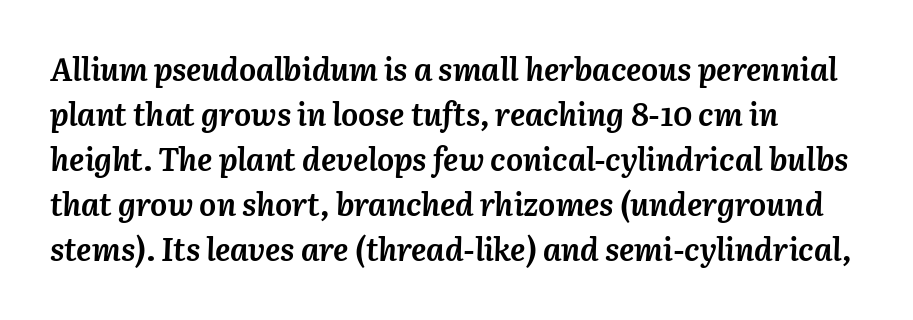
In CSS terms this would be text-align: left. Each letter keeps its own natural width here, so spacing adapts to shape. Any mark beneath the type? The region is blank. Leading matches the norm, producing a regular column. Heft: maximum for text — a bold. A typesetter would call this zero additional tracking.
